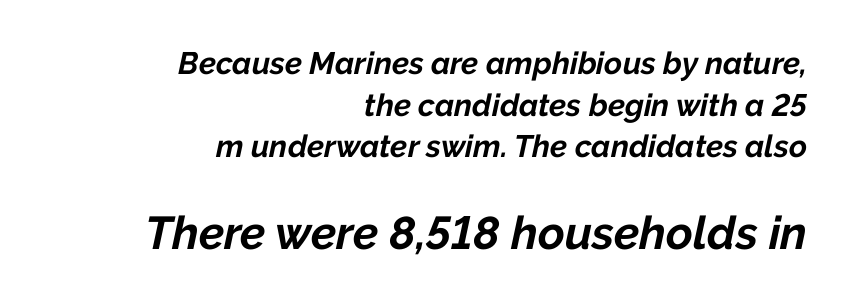
{"italic": "yes", "lean": "right", "slant_degrees": 12, "bold": "yes", "weight": "bold", "width": "normal", "stroke_contrast": "low", "x_height": "medium", "monospaced": "no", "underline": "no", "align": "right", "line_spacing": "normal", "line_spacing_ratio": 1.34, "letter_spacing": "normal", "letter_spacing_em": 0.0, "larger_block": "second", "size_ratio": 1.48, "glyph_px": 46}
